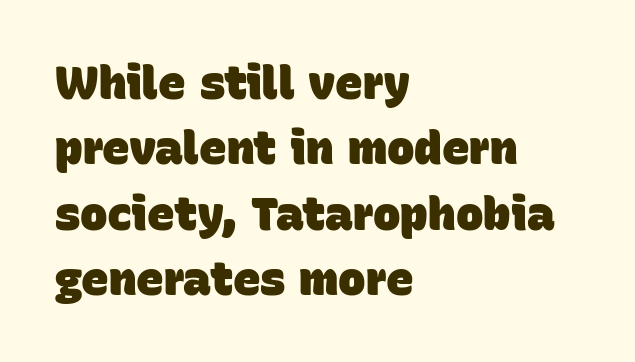
{"serif": "no", "bold": "yes", "weight": "heavy", "width": "normal", "stroke_contrast": "low", "x_height": "large", "monospaced": "no", "underline": "no", "align": "left", "line_spacing": "normal", "line_spacing_ratio": 1.42, "letter_spacing": "normal", "letter_spacing_em": 0.0, "glyph_px": 46}
